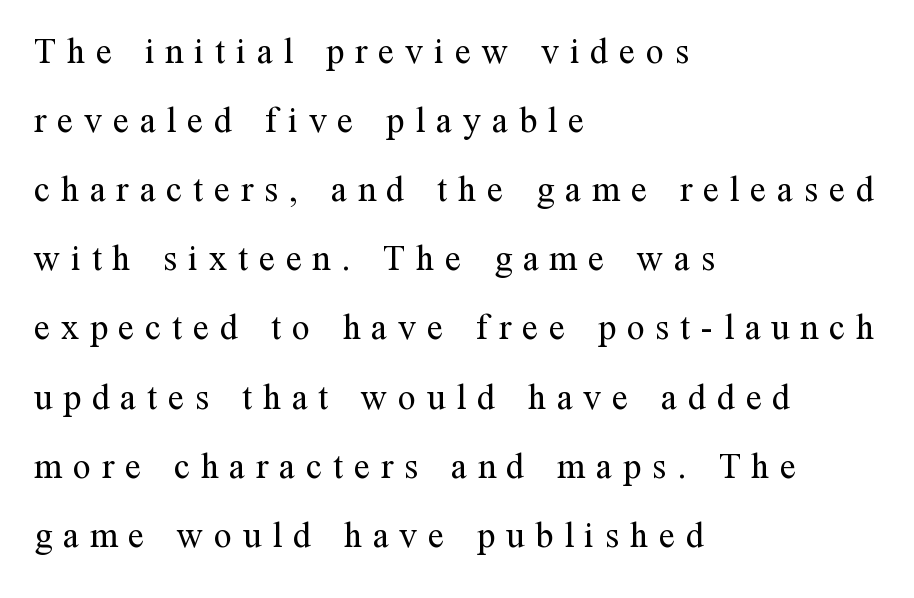
{"serif": "yes", "italic": "no", "bold": "no", "weight": "regular", "width": "normal", "stroke_contrast": "medium", "x_height": "medium", "monospaced": "no", "underline": "no", "align": "left", "line_spacing": "loose", "line_spacing_ratio": 1.92, "letter_spacing": "wide", "letter_spacing_em": 0.3, "glyph_px": 36}
